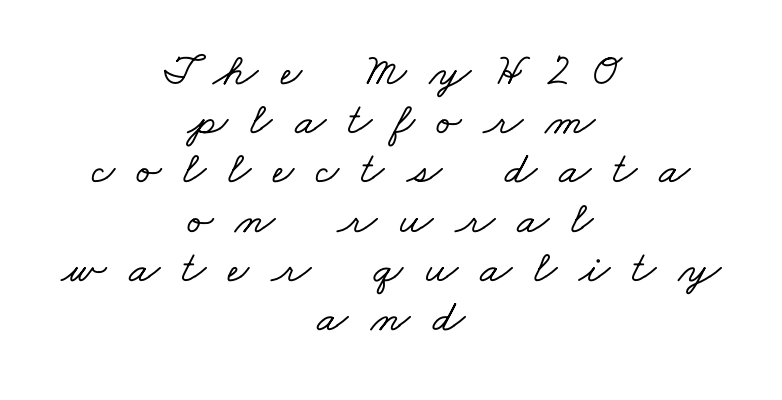
{"serif": "yes", "width": "wide", "stroke_contrast": "low", "x_height": "small", "monospaced": "no", "underline": "no", "align": "center", "line_spacing": "tight", "line_spacing_ratio": 1.07, "letter_spacing": "wide", "letter_spacing_em": 0.48, "glyph_px": 46}
